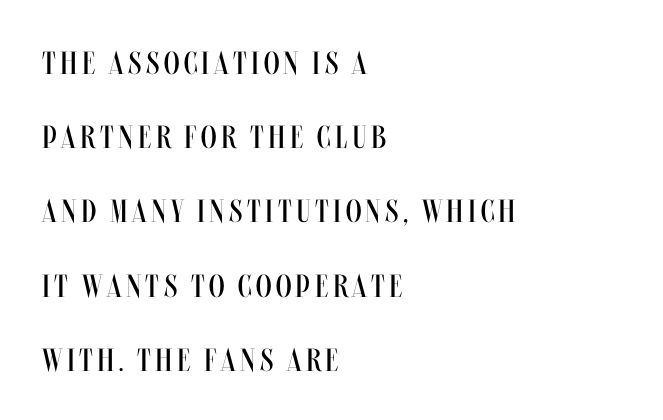
Q: Is the text bold? A: No.
Q: Is the text italic (slanted)? A: No, it is upright.
Q: Is the text underlined? A: No.
Q: How is the paragraph aligned? A: Left-aligned.
Q: Is the spacing between lines tight, normal or loose? A: Loose.
Q: Width (condensed, normal, or wide)? A: Condensed.
Q: Stroke contrast? A: Medium.
Q: x-height? A: Large.
Q: Monospaced? A: No.
